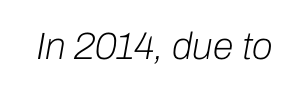
Q: Is the text bold? A: No.
Q: Is the text italic (slanted)? A: Yes, it leans right by about 10 degrees.
Q: Is the text underlined? A: No.
Q: Is the spacing between letters normal or unusually wide? A: Normal.
Q: Width (condensed, normal, or wide)? A: Normal.
Q: Stroke contrast? A: Low.
Q: x-height? A: Medium.
Q: Monospaced? A: No.
